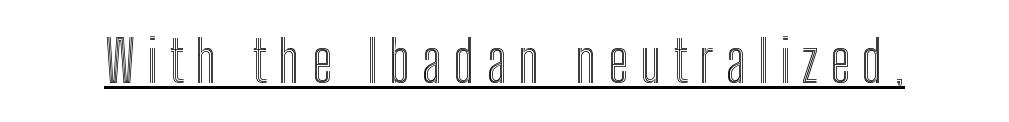
{"italic": "no", "width": "condensed", "x_height": "medium", "monospaced": "no", "underline": "yes", "letter_spacing": "wide", "letter_spacing_em": 0.21, "glyph_px": 57}
